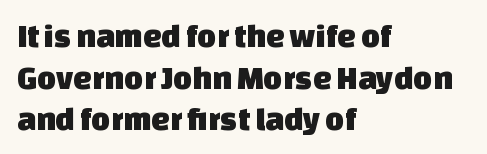
This sample has the flowing, uneven cadence of proportional lettering. Successive baselines arrive at the customary interval. The face used here is rendered with its standard letterfit. To sum up the face: it is a sans, with no serifs. Visually the block forms a straight wall on the left and a jagged coastline on the right.
